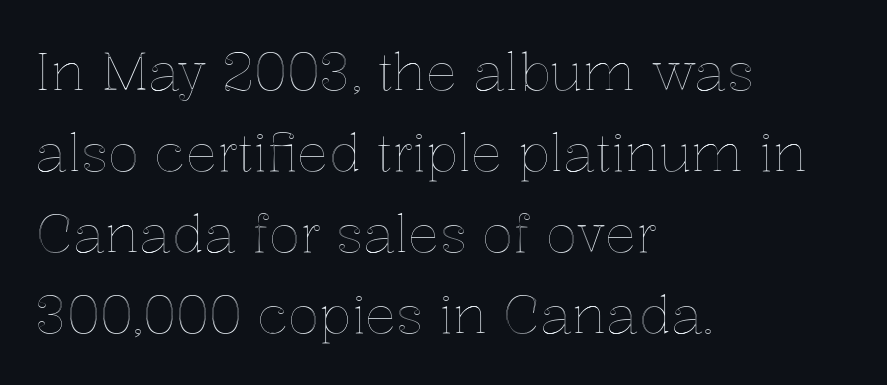
The image shows 52 px text type, upright; set left-aligned, normal line spacing (1.56x), normal letter spacing, not underlined; a medium x-height.
